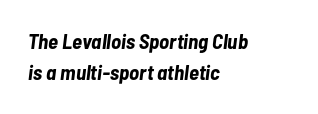
The image shows 21 px bold type, italic (leaning right); set left-aligned, normal line spacing (1.48x), normal letter spacing, not underlined.
